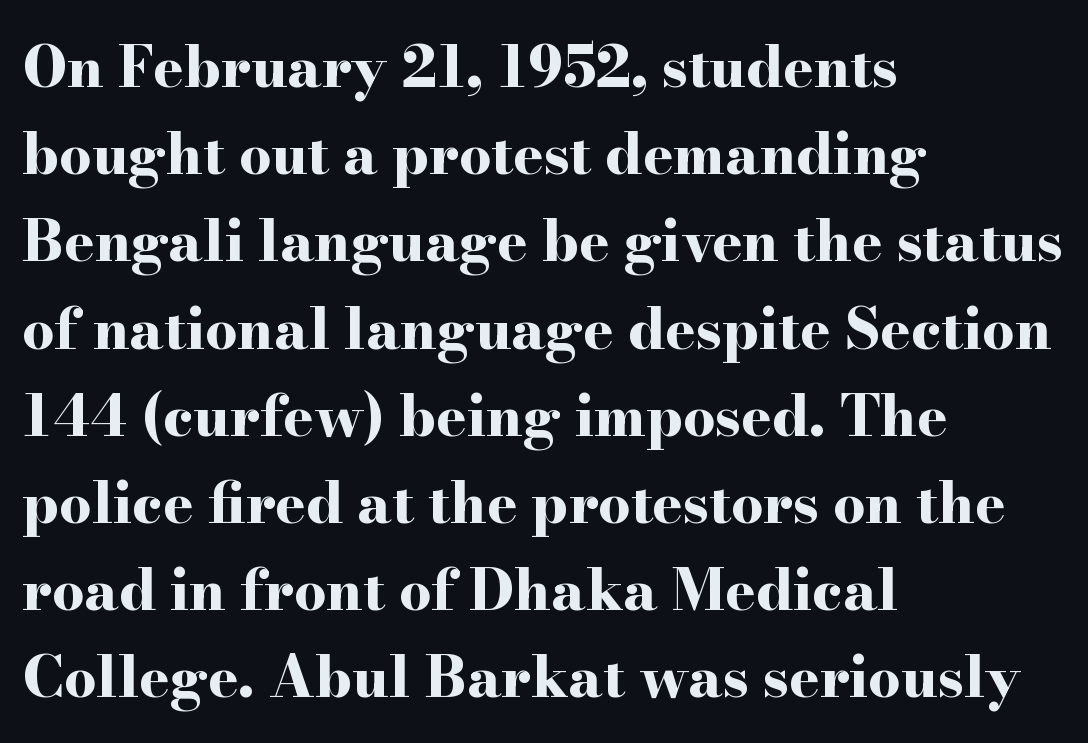
The image shows 57 px bold, wide serif type, upright; set left-aligned, normal line spacing (1.53x), normal letter spacing, not underlined; high stroke contrast and a small x-height.
